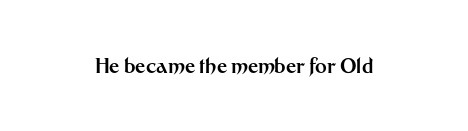
The image shows 20 px bold type, upright; set normal letter spacing, not underlined.
